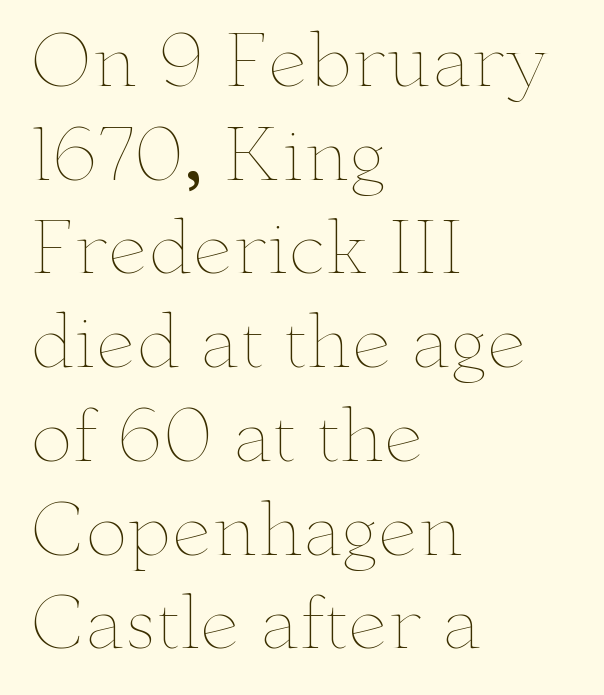
{"italic": "no", "bold": "no", "weight": "thin", "width": "wide", "stroke_contrast": "low", "x_height": "small", "monospaced": "no", "underline": "no", "align": "left", "line_spacing": "normal", "line_spacing_ratio": 1.32, "letter_spacing": "normal", "letter_spacing_em": 0.0, "glyph_px": 71}
